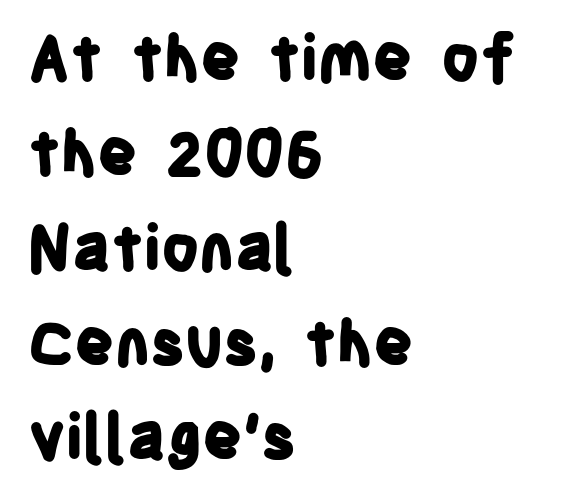
Glance below the letters and you will spot only blank space. Nope, not italic — everything's standing straight. Each glyph is drawn with heavy, bold strokes. Each line starts at the same left margin while the right side varies.
